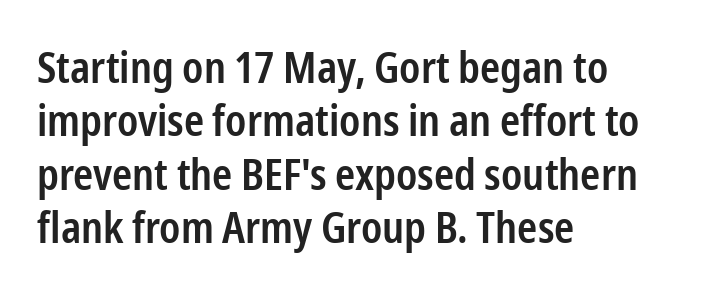
The image shows 43 px semibold, condensed sans-serif type, upright; set left-aligned, line spacing 1.24x, normal letter spacing, not underlined; low stroke contrast and a medium x-height.
